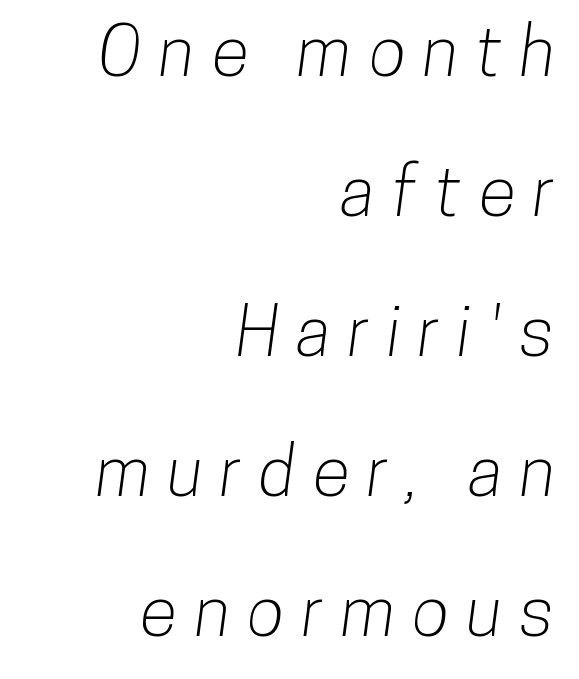
Decoration check: the copy has no underline. Check where the strokes stop: nothing finishes them off — pure sans. Leftover space on each line is placed entirely before the opening word. This sample uses expanded letter spacing, leaving extra air between glyphs. Here the designer chose a conventional face with non-uniform glyph widths. The space between consecutive lines is lavish.
